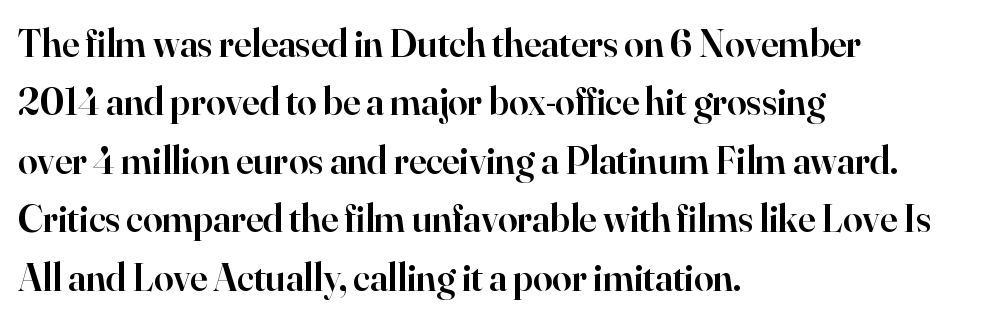
{"serif": "yes", "italic": "no", "bold": "semi", "weight": "semibold", "width": "normal", "stroke_contrast": "high", "x_height": "small", "monospaced": "no", "underline": "no", "align": "left", "line_spacing": "normal", "line_spacing_ratio": 1.5, "letter_spacing": "normal", "letter_spacing_em": 0.0, "glyph_px": 39}
